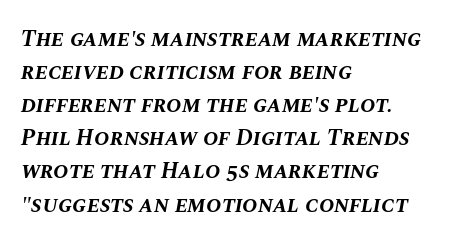
{"italic": "yes", "lean": "right", "slant_degrees": 10, "bold": "yes", "underline": "no", "align": "left", "line_spacing": "normal", "line_spacing_ratio": 1.44, "letter_spacing": "normal", "letter_spacing_em": 0.0, "glyph_px": 23}
